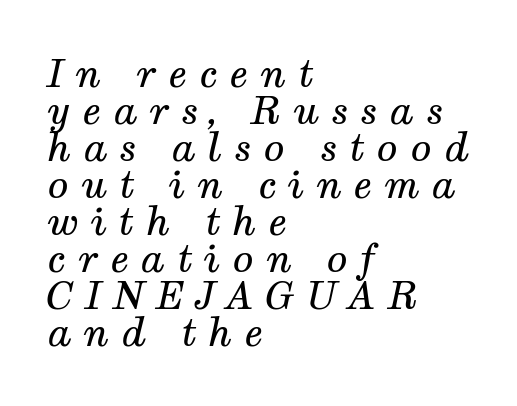
{"serif": "yes", "italic": "yes", "lean": "right", "slant_degrees": 12, "bold": "no", "weight": "regular", "width": "normal", "stroke_contrast": "medium", "x_height": "medium", "monospaced": "no", "underline": "no", "align": "left", "line_spacing": "tight", "line_spacing_ratio": 0.95, "letter_spacing": "wide", "letter_spacing_em": 0.3, "glyph_px": 39}
